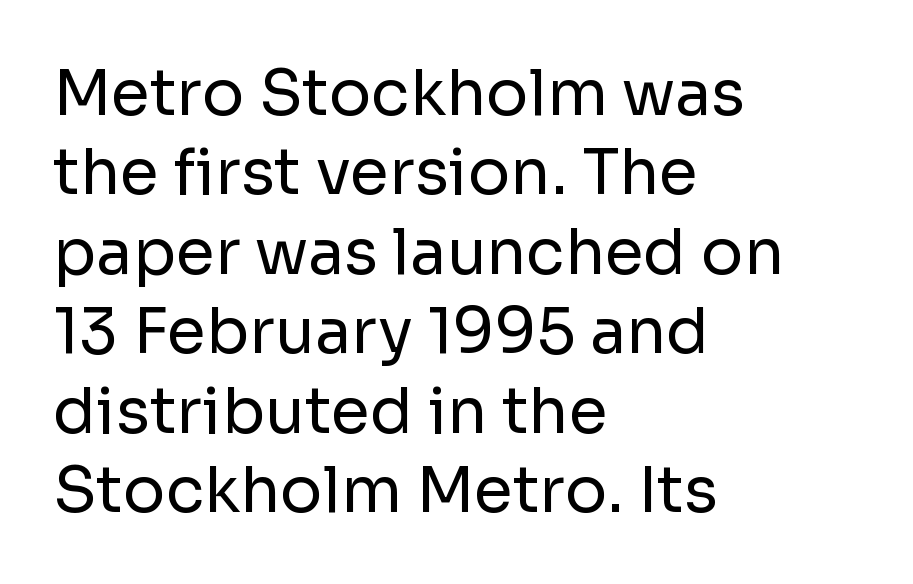
The image shows 63 px regular-weight sans-serif type, upright; set left-aligned, normal line spacing (1.26x), normal letter spacing, not underlined; low stroke contrast and a medium x-height.
